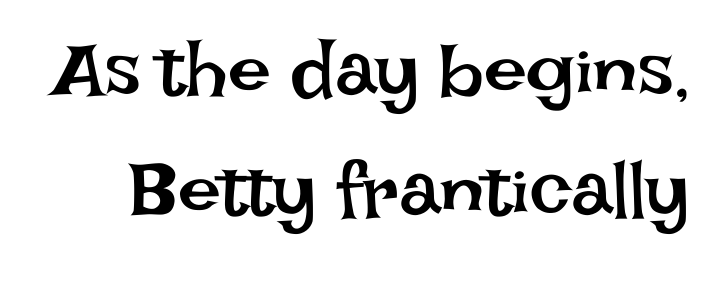
{"italic": "no", "bold": "no", "weight": "regular", "width": "normal", "stroke_contrast": "low", "x_height": "large", "monospaced": "no", "underline": "no", "line_spacing": "normal", "line_spacing_ratio": 1.56, "letter_spacing": "normal", "letter_spacing_em": 0.0, "glyph_px": 77}
